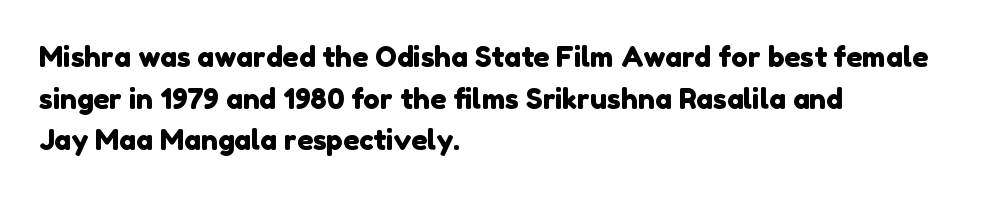
Quick note: interline space is typical. The text was rendered using a sans face with plain stroke endings. The rendering uses natural spacing where letterforms have individual widths. Only glyphs here, with clear space below each row.
